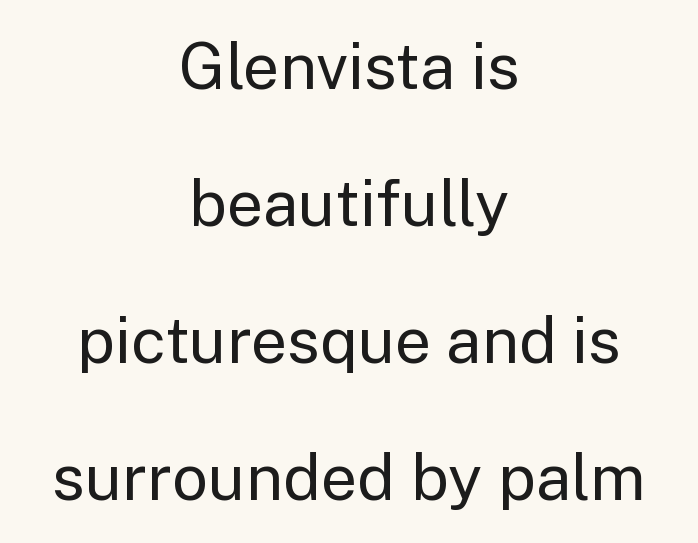
Q: Is the text bold? A: No.
Q: Is the text italic (slanted)? A: No, it is upright.
Q: Is the typeface a serif or a sans-serif typeface? A: Sans-serif.
Q: Is the text underlined? A: No.
Q: How is the paragraph aligned? A: Centered.
Q: Is the spacing between letters normal or unusually wide? A: Normal.
Q: Is the spacing between lines tight, normal or loose? A: Loose.
Q: Width (condensed, normal, or wide)? A: Normal.
Q: Stroke contrast? A: Low.
Q: x-height? A: Medium.
Q: Monospaced? A: No.
